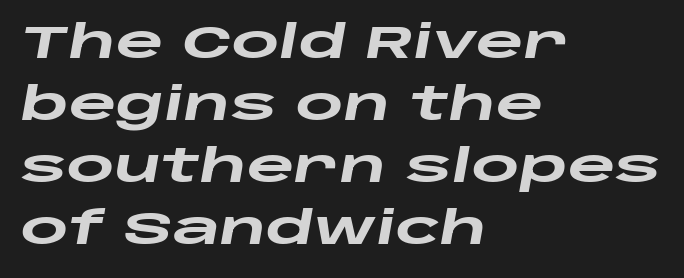
Tracking value appears to be zero — textbook default spacing. The compositor pushed each line to the left boundary. Notice how descenders clear the ascenders below comfortably — that's standard leading. The face used here has the dense, thick strokes of a bold. The face used here is proportionally spaced, like ordinary book or web type. No word sits above an underline.
